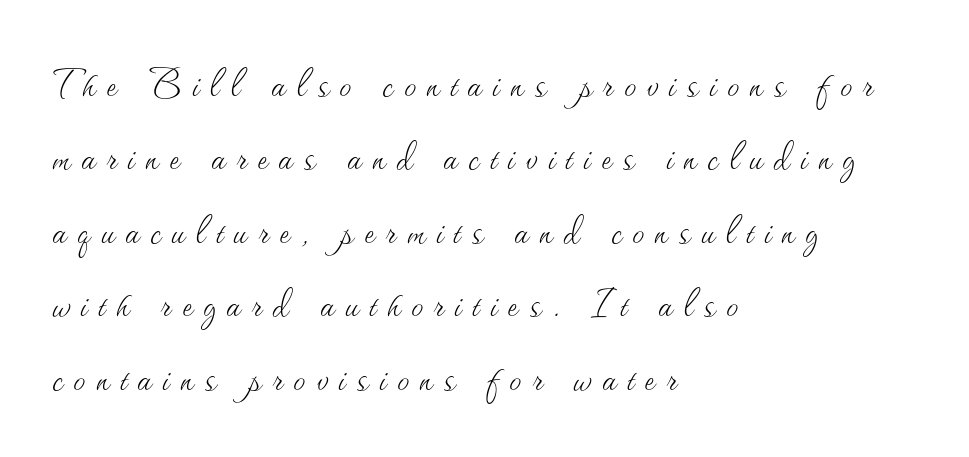
{"bold": "no", "weight": "thin", "width": "normal", "stroke_contrast": "medium", "x_height": "small", "monospaced": "no", "underline": "no", "align": "left", "line_spacing": "normal", "line_spacing_ratio": 1.53, "letter_spacing": "wide", "letter_spacing_em": 0.23, "glyph_px": 48}
